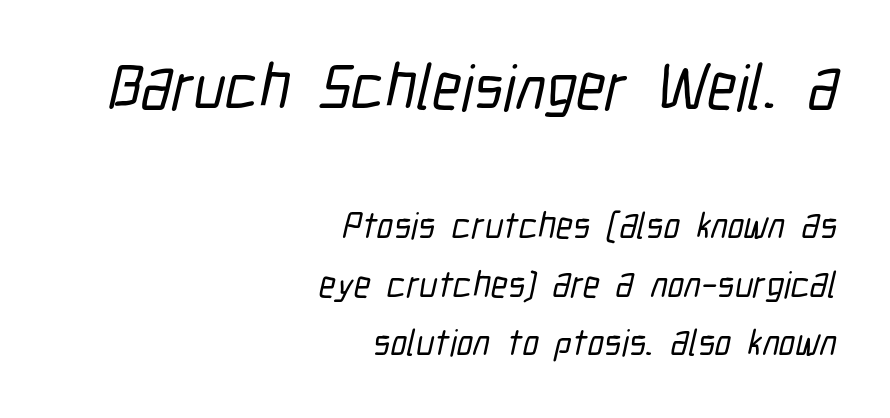
Do the characters align in a grid? No, the font is proportional. The type family on display is of the sans-serif kind. In terms of leading, this rendering sits right in the middle. The first block has been scaled up relative to the second.
